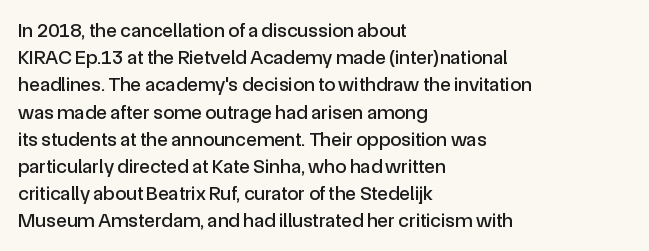
The image shows 20 px text type, upright; set left-aligned, normal line spacing (1.36x), normal letter spacing, not underlined.
